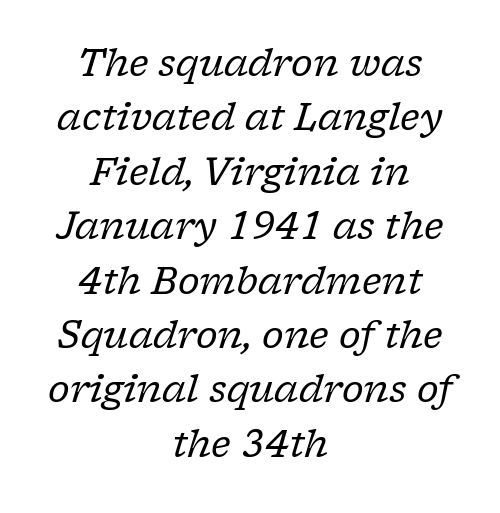
Q: Is the text bold? A: No.
Q: Is the text italic (slanted)? A: Yes, it leans right by about 17 degrees.
Q: Is the typeface a serif or a sans-serif typeface? A: Serif.
Q: Is the text underlined? A: No.
Q: How is the paragraph aligned? A: Centered.
Q: Is the spacing between letters normal or unusually wide? A: Normal.
Q: Is the spacing between lines tight, normal or loose? A: Normal.
Q: Width (condensed, normal, or wide)? A: Normal.
Q: Stroke contrast? A: Low.
Q: x-height? A: Medium.
Q: Monospaced? A: No.
